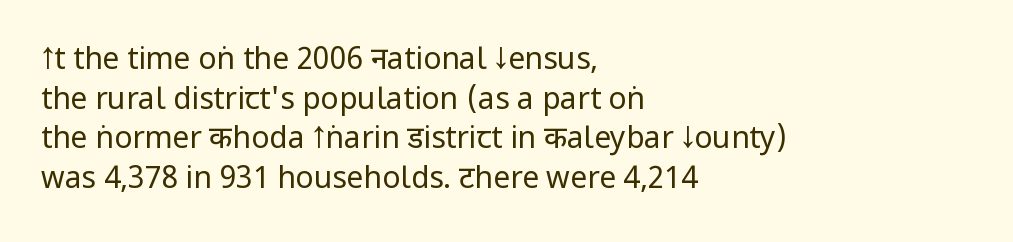
{"serif": "no", "italic": "no", "bold": "no", "weight": "regular", "width": "condensed", "stroke_contrast": "low", "underline": "no", "align": "left", "line_spacing": "normal", "line_spacing_ratio": 1.32, "letter_spacing": "normal", "letter_spacing_em": 0.0, "glyph_px": 30}
